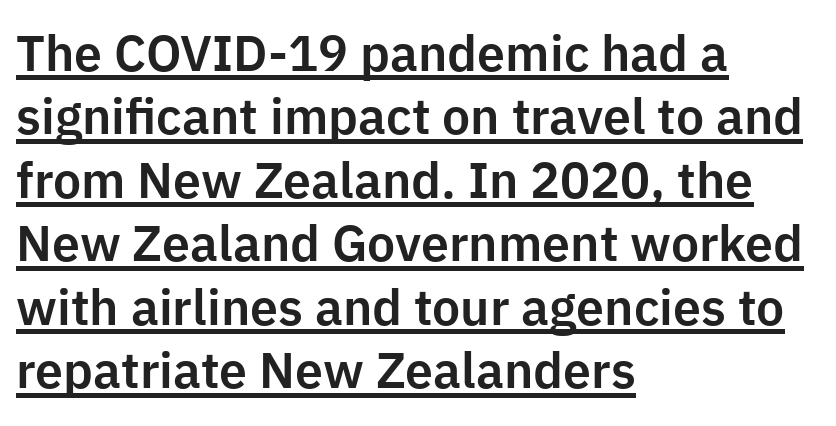
{"serif": "no", "italic": "no", "width": "normal", "stroke_contrast": "low", "x_height": "medium", "monospaced": "no", "underline": "yes", "align": "left", "line_spacing": "normal", "line_spacing_ratio": 1.27, "letter_spacing": "normal", "letter_spacing_em": 0.0, "glyph_px": 50}
